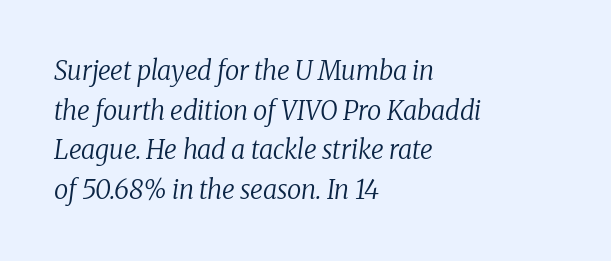
The paragraph shown leans on its left margin. Does the leading feel generous? No, just average. Descenders are the only things crossing below the line. These lines keep a tight, regular rhythm from letter to letter. The typography opts for an oblique posture over an upright one. Caption: face not bold, strokes unweighted.
